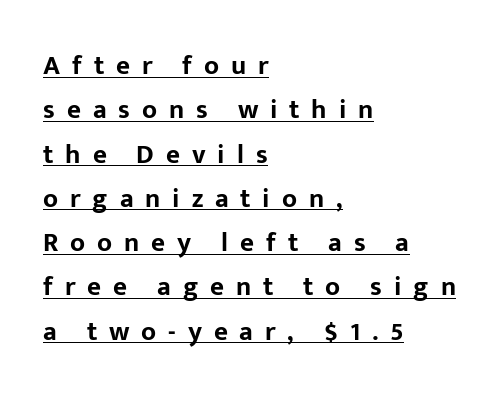
The image shows 27 px bold type, upright; set left-aligned, normal line spacing (1.64x), unusually wide letter spacing (+0.44 em), underlined.
